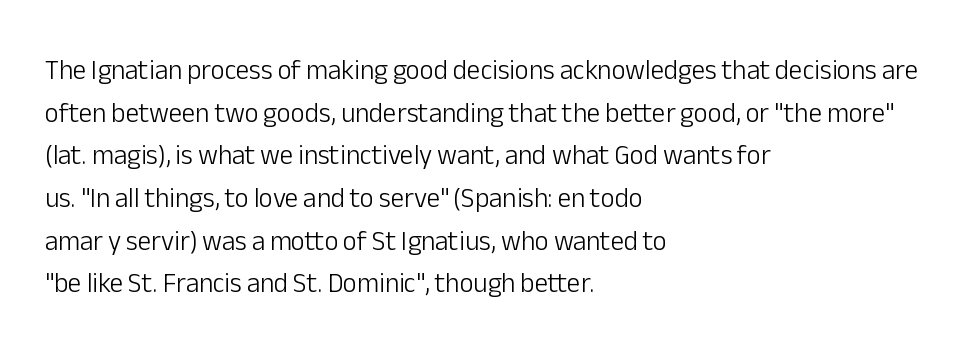
The image shows 27 px text type, upright; set left-aligned, normal line spacing (1.58x), normal letter spacing, not underlined.
